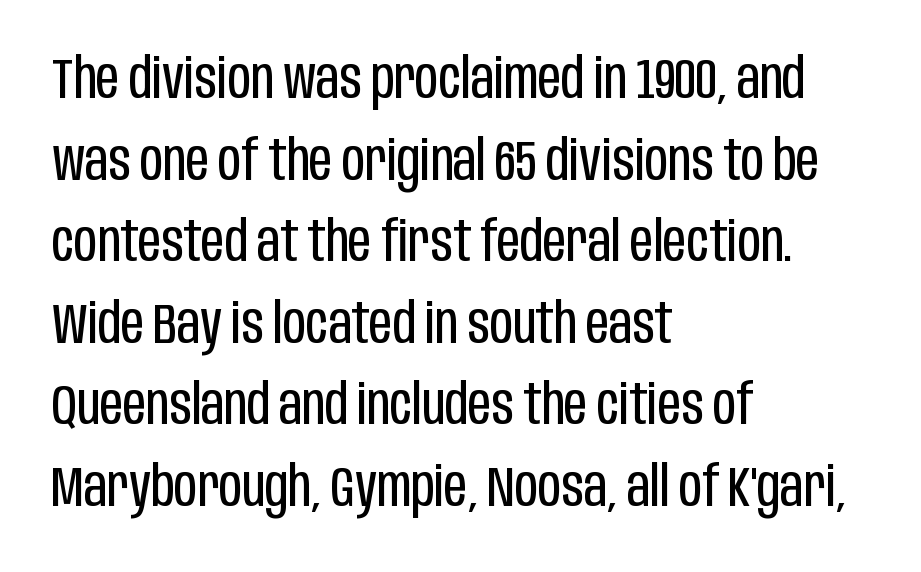
Each letter keeps its own natural width here, so spacing adapts to shape. The compositor pushed each line to the left boundary. Font category for this specimen: sans-serif. Short note: letters normally spaced.
